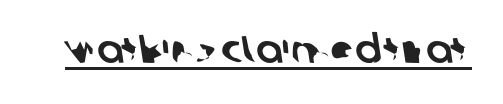
{"serif": "no", "width": "normal", "stroke_contrast": "low", "x_height": "large", "monospaced": "no", "underline": "yes", "letter_spacing": "normal", "letter_spacing_em": 0.0, "glyph_px": 39}
